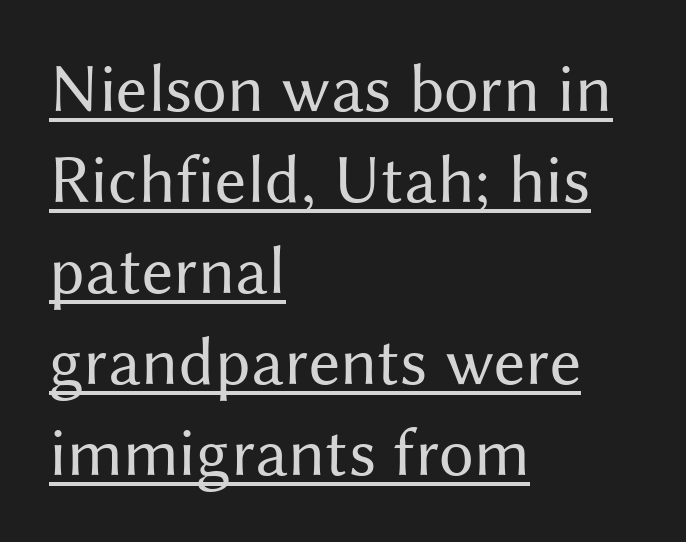
{"serif": "no", "italic": "no", "bold": "no", "weight": "regular", "width": "normal", "stroke_contrast": "medium", "x_height": "medium", "monospaced": "no", "underline": "yes", "align": "left", "line_spacing": "normal", "line_spacing_ratio": 1.32, "letter_spacing": "normal", "letter_spacing_em": 0.0, "glyph_px": 69}
